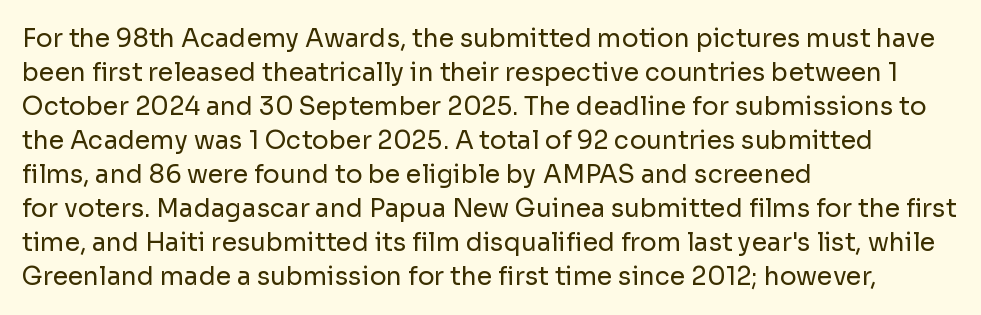
Q: Is the text bold? A: No.
Q: Is the text italic (slanted)? A: No, it is upright.
Q: Is the text underlined? A: No.
Q: How is the paragraph aligned? A: Left-aligned.
Q: Is the spacing between letters normal or unusually wide? A: Normal.
Q: Is the spacing between lines tight, normal or loose? A: Normal.
